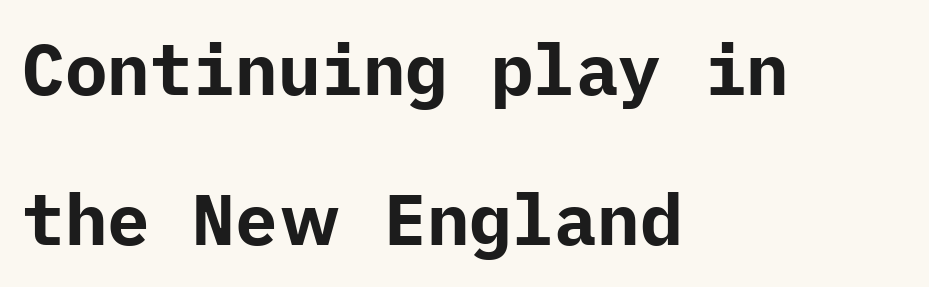
{"serif": "no", "italic": "no", "bold": "yes", "weight": "bold", "width": "normal", "stroke_contrast": "low", "x_height": "medium", "underline": "no", "align": "left", "line_spacing": "loose", "line_spacing_ratio": 2.11, "letter_spacing": "normal", "letter_spacing_em": 0.0, "glyph_px": 71}
